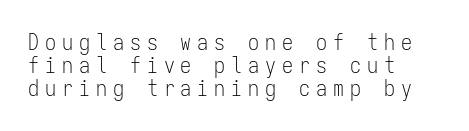
{"italic": "no", "bold": "no", "underline": "no", "align": "left", "line_spacing": "tight", "line_spacing_ratio": 1.04, "letter_spacing": "wide", "letter_spacing_em": 0.27, "glyph_px": 22}
